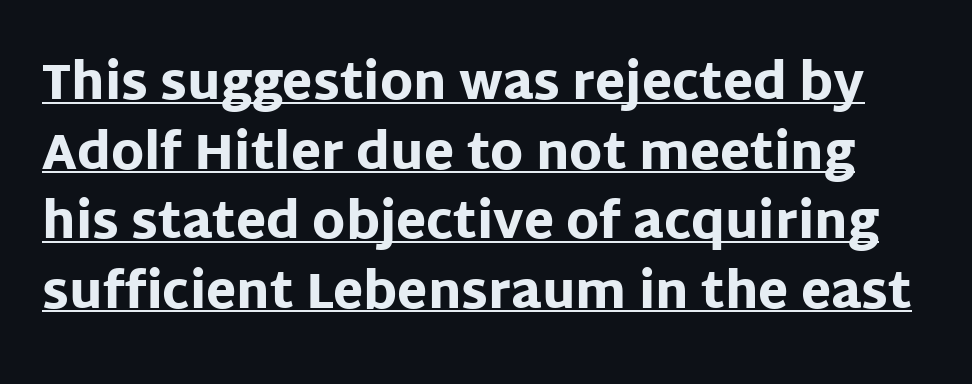
On the weight axis this lands at bold, roughly 700. To sum up the face: it is a sans, with no serifs. Somebody hit Ctrl+U on this one — the words are underlined. Reading down the column, the eye jumps a familiar distance to each next line. Do the letters lean? They stand straight. Looks like regular typesetting: each glyph gets only the width it needs.
